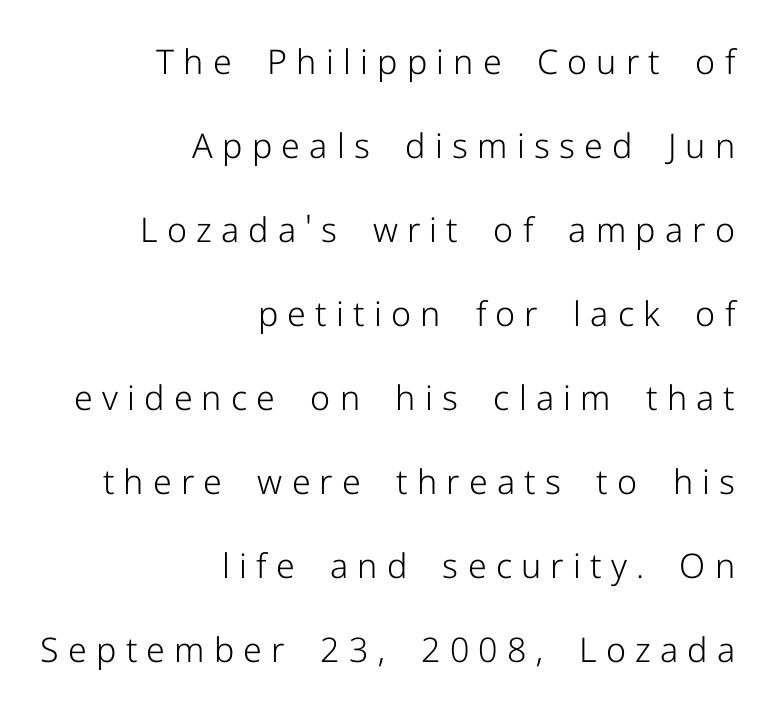
No extra ink here — the face is not bold. Check under the words: just untouched page. Do the characters align in a grid? No, the font is proportional. You could fit nearly another row in the gap between these rows. These lines were composed using upright roman letters.
